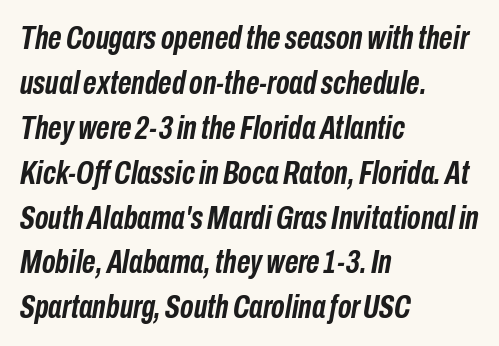
The image shows 33 px semibold, condensed type, italic (leaning right); set left-aligned, normal line spacing (1.36x), normal letter spacing, not underlined; low stroke contrast and a medium x-height.
